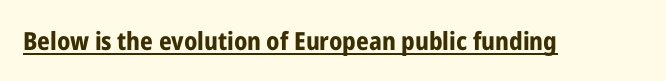
The face used here appears with an underline applied. Nope, not italic — everything's standing straight. This is heavy type, rendered in bold. Nobody touched the tracking dial on this one.
